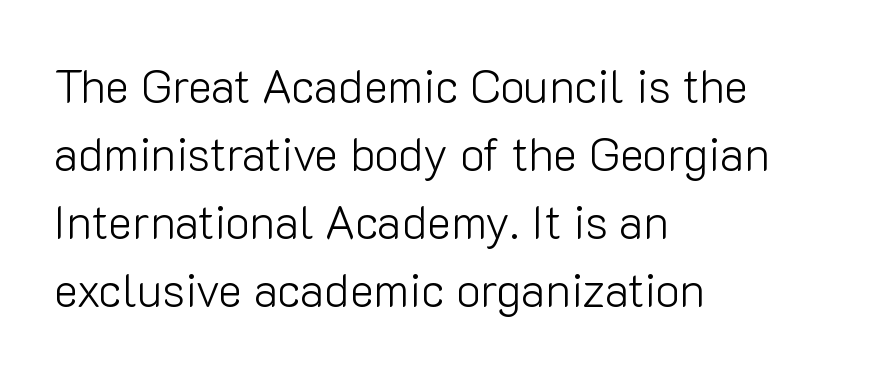
Q: Is the text bold? A: No.
Q: Is the text italic (slanted)? A: No, it is upright.
Q: Is the typeface a serif or a sans-serif typeface? A: Sans-serif.
Q: Is the text underlined? A: No.
Q: How is the paragraph aligned? A: Left-aligned.
Q: Is the spacing between letters normal or unusually wide? A: Normal.
Q: Is the spacing between lines tight, normal or loose? A: Normal.
Q: Width (condensed, normal, or wide)? A: Normal.
Q: Stroke contrast? A: Low.
Q: x-height? A: Medium.
Q: Monospaced? A: No.
